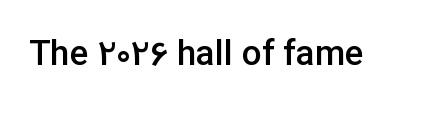
Q: Is the text bold? A: Semi-bold.
Q: Is the text italic (slanted)? A: No, it is upright.
Q: Is the typeface a serif or a sans-serif typeface? A: Sans-serif.
Q: Is the text underlined? A: No.
Q: Is the spacing between letters normal or unusually wide? A: Normal.
Q: Width (condensed, normal, or wide)? A: Normal.
Q: Stroke contrast? A: Low.
Q: x-height? A: Medium.
Q: Monospaced? A: No.
